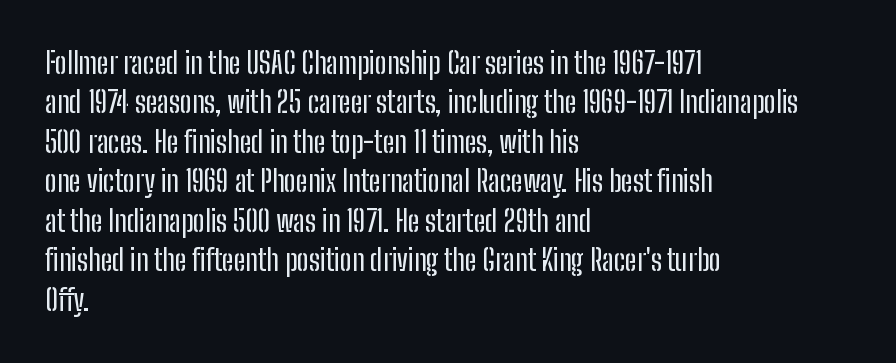
Q: Is the text italic (slanted)? A: No, it is upright.
Q: Is the typeface a serif or a sans-serif typeface? A: Sans-serif.
Q: Is the text underlined? A: No.
Q: How is the paragraph aligned? A: Left-aligned.
Q: Is the spacing between letters normal or unusually wide? A: Normal.
Q: Is the spacing between lines tight, normal or loose? A: Normal.
Q: Width (condensed, normal, or wide)? A: Condensed.
Q: Stroke contrast? A: Low.
Q: x-height? A: Medium.
Q: Monospaced? A: No.
